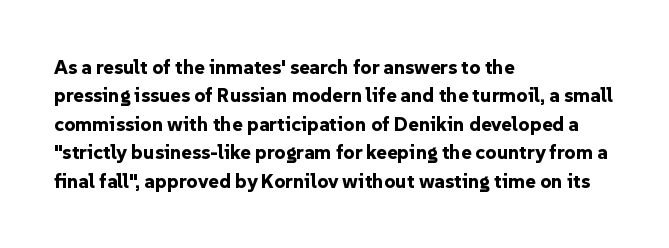
The image shows 20 px bold type, upright; set left-aligned, normal line spacing (1.42x), normal letter spacing, not underlined.
